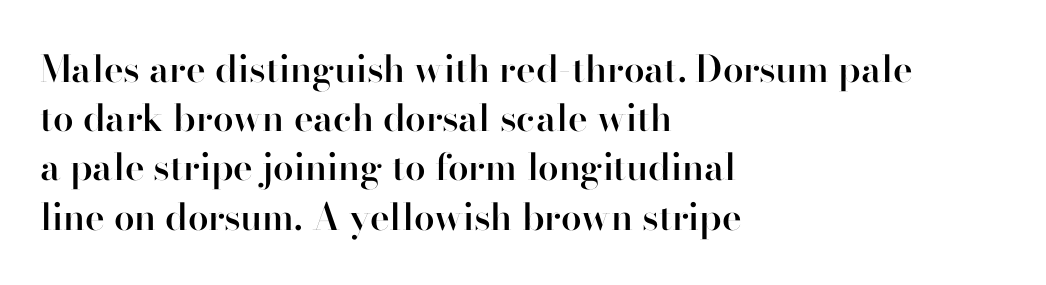
{"serif": "no", "italic": "no", "bold": "semi", "weight": "semibold", "width": "normal", "stroke_contrast": "high", "x_height": "small", "monospaced": "no", "underline": "no", "align": "left", "line_spacing": "normal", "line_spacing_ratio": 1.33, "letter_spacing": "normal", "letter_spacing_em": 0.0, "glyph_px": 37}
